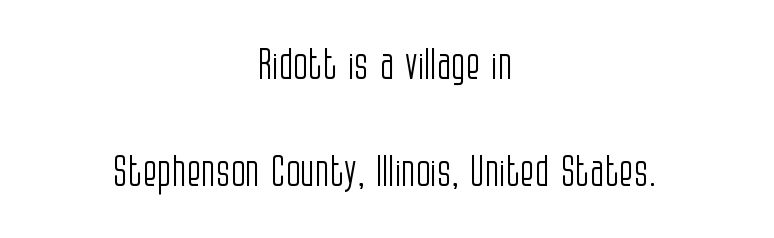
The image shows 43 px light, condensed sans-serif type, upright; set centered, loose line spacing (2.49x), normal letter spacing, not underlined; low stroke contrast and a large x-height.
